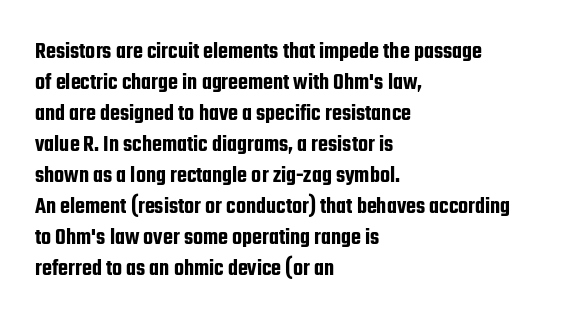
Q: Is the text italic (slanted)? A: No, it is upright.
Q: Is the text underlined? A: No.
Q: How is the paragraph aligned? A: Left-aligned.
Q: Is the spacing between letters normal or unusually wide? A: Normal.
Q: Is the spacing between lines tight, normal or loose? A: Normal.
